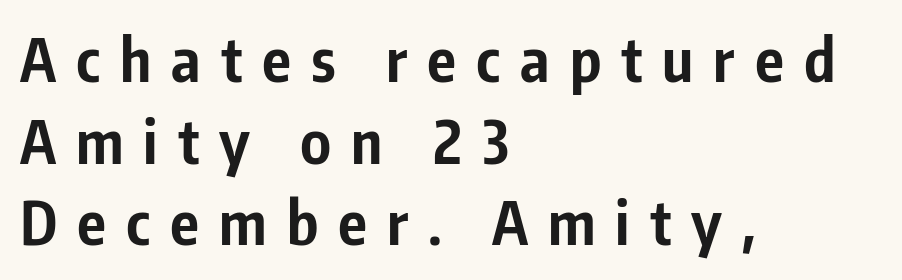
A normal amount of white space separates one row of letters from the next. Caption: bold face, heavy strokes. The rendering uses natural spacing where letterforms have individual widths. Underline: absent. Font category for this specimen: sans-serif. The text block is weighted toward the left margin, trailing off unevenly rightward.
